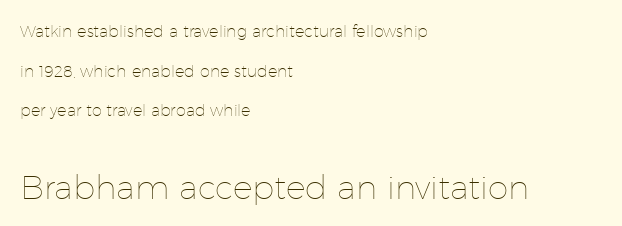
Q: Is the text bold? A: No.
Q: Is the text italic (slanted)? A: No, it is upright.
Q: Is the text underlined? A: No.
Q: How is the paragraph aligned? A: Left-aligned.
Q: Is the spacing between letters normal or unusually wide? A: Normal.
Q: Is the spacing between lines tight, normal or loose? A: Loose.
Q: Which block of text is set in a larger size, the first (top) or the second (bottom)? A: The second (bottom) one.
Q: Width (condensed, normal, or wide)? A: Normal.
Q: Stroke contrast? A: Low.
Q: x-height? A: Medium.
Q: Monospaced? A: No.
